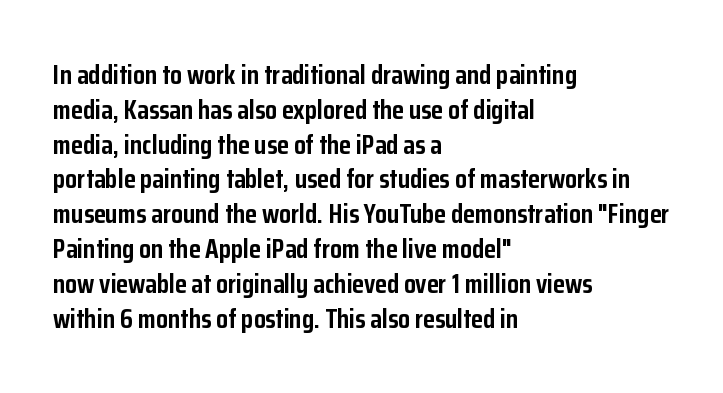
The image shows 27 px bold type, upright; set left-aligned, normal line spacing (1.29x), normal letter spacing, not underlined.
